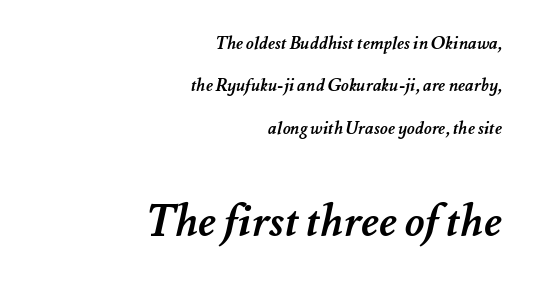
{"bold": "yes", "weight": "semibold", "width": "normal", "stroke_contrast": "medium", "x_height": "small", "monospaced": "no", "underline": "no", "align": "right", "line_spacing": "loose", "line_spacing_ratio": 2.5, "letter_spacing": "normal", "letter_spacing_em": 0.0, "larger_block": "second", "size_ratio": 2.53, "glyph_px": 43}
